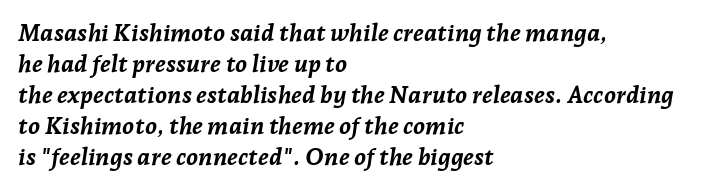
{"italic": "yes", "lean": "right", "slant_degrees": 7, "bold": "yes", "underline": "no", "align": "left", "line_spacing": "normal", "line_spacing_ratio": 1.29, "letter_spacing": "normal", "letter_spacing_em": 0.0, "glyph_px": 24}
